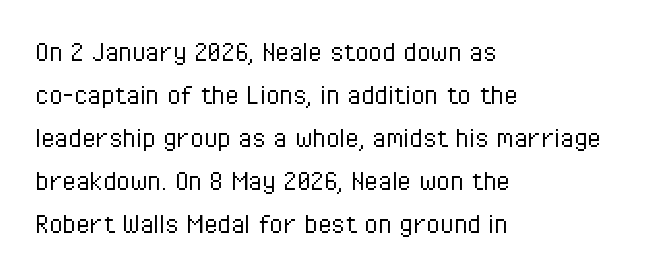
Q: Is the text bold? A: No.
Q: Is the text italic (slanted)? A: No, it is upright.
Q: Is the typeface a serif or a sans-serif typeface? A: Sans-serif.
Q: Is the text underlined? A: No.
Q: How is the paragraph aligned? A: Left-aligned.
Q: Is the spacing between letters normal or unusually wide? A: Normal.
Q: Is the spacing between lines tight, normal or loose? A: Normal.
Q: Width (condensed, normal, or wide)? A: Condensed.
Q: Stroke contrast? A: Low.
Q: x-height? A: Medium.
Q: Monospaced? A: No.
